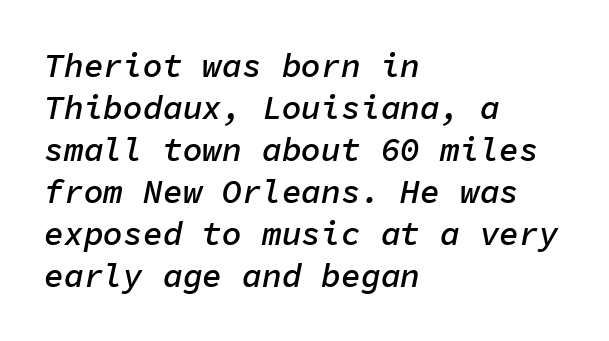
Q: Is the text bold? A: Semi-bold.
Q: Is the text italic (slanted)? A: Yes, it leans right by about 11 degrees.
Q: Is the text underlined? A: No.
Q: How is the paragraph aligned? A: Left-aligned.
Q: Is the spacing between letters normal or unusually wide? A: Normal.
Q: Is the spacing between lines tight, normal or loose? A: Normal.
Q: Width (condensed, normal, or wide)? A: Normal.
Q: Stroke contrast? A: Low.
Q: x-height? A: Medium.
Q: Monospaced? A: Yes.
